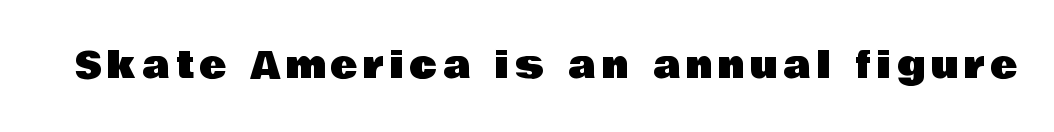
The image shows 36 px sans-serif type, upright; set not underlined; low stroke contrast and a large x-height.
